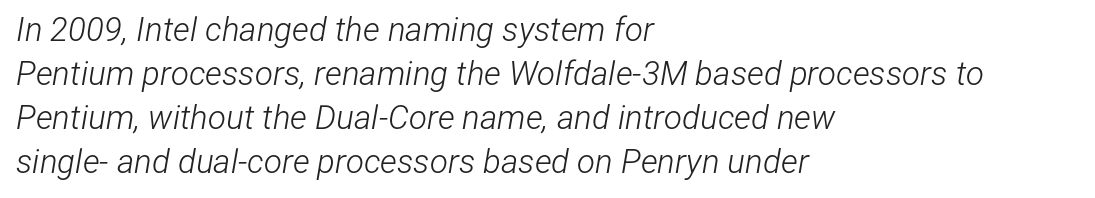
Q: Is the text bold? A: No.
Q: Is the text italic (slanted)? A: Yes, it leans right by about 12 degrees.
Q: Is the text underlined? A: No.
Q: How is the paragraph aligned? A: Left-aligned.
Q: Is the spacing between letters normal or unusually wide? A: Normal.
Q: Is the spacing between lines tight, normal or loose? A: Normal.
Q: Width (condensed, normal, or wide)? A: Condensed.
Q: Stroke contrast? A: Low.
Q: x-height? A: Medium.
Q: Monospaced? A: No.
